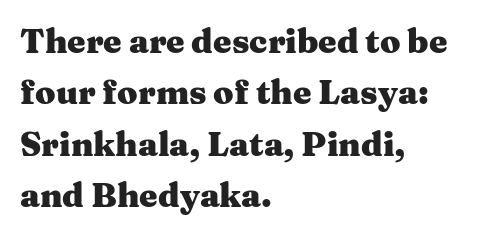
These lines are rendered in a variable-pitch font. You can tell from the footed stems that serif type was used. Has an underline been added? It has not. Strong, thick strokes mark this as bold type. The typography opts for an upright posture over an oblique one. Baseline-to-baseline distance is the conventional proportion of letter height.
